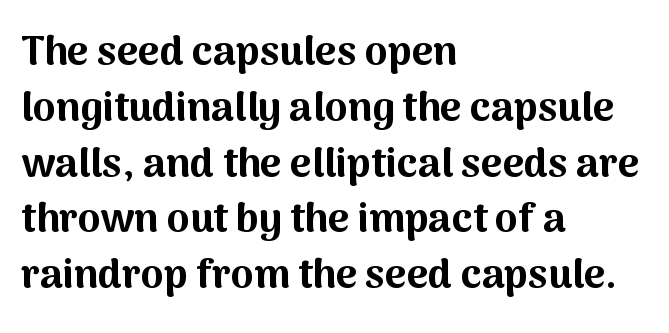
The image shows 41 px bold sans-serif type, upright; set left-aligned, normal line spacing (1.36x), normal letter spacing, not underlined; medium stroke contrast and a medium x-height.
